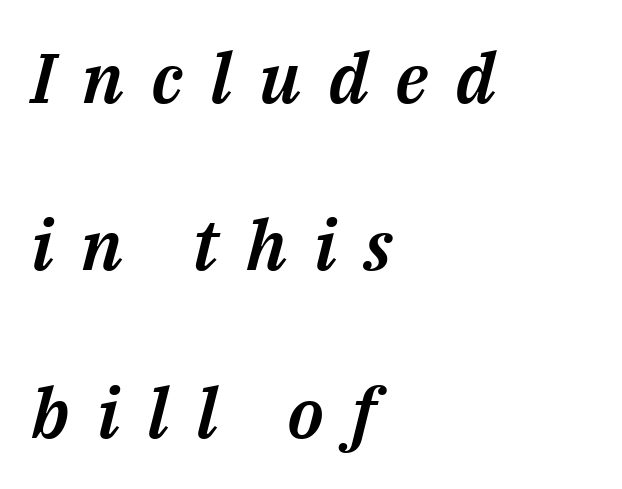
Is the type slanted? Yes — the strokes lean at a clear angle. Spacing verdict: proportional, widths tailored to each character. Regarding leading, the lines here are spaced well apart. Is the block centered? No — it sits flush against the left margin. Compared with typical body copy, the letter spacing here is much looser. The foot of each line stays bare and open.
